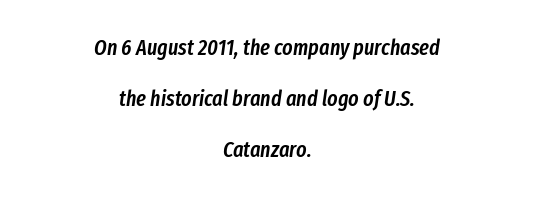
The image shows 22 px text type, italic (leaning right); set centered, loose line spacing (2.31x), normal letter spacing, not underlined.
